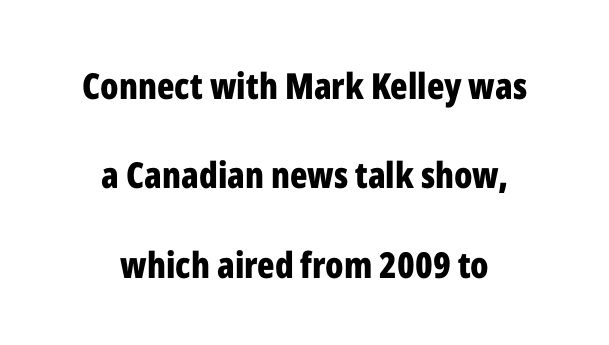
{"serif": "no", "italic": "no", "bold": "yes", "weight": "bold", "width": "condensed", "stroke_contrast": "low", "x_height": "medium", "monospaced": "no", "underline": "no", "align": "center", "line_spacing": "loose", "line_spacing_ratio": 2.48, "letter_spacing": "normal", "letter_spacing_em": 0.0, "glyph_px": 36}
